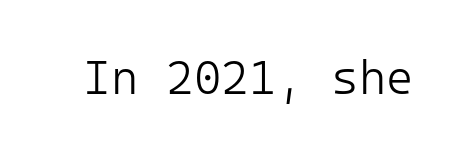
Q: Is the text bold? A: No.
Q: Is the text italic (slanted)? A: No, it is upright.
Q: Is the typeface a serif or a sans-serif typeface? A: Sans-serif.
Q: Is the text underlined? A: No.
Q: Is the spacing between letters normal or unusually wide? A: Normal.
Q: Width (condensed, normal, or wide)? A: Normal.
Q: Stroke contrast? A: Low.
Q: x-height? A: Medium.
Q: Monospaced? A: Yes.
